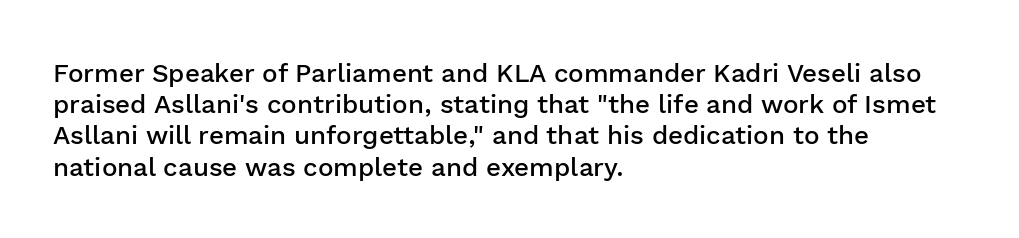
The image shows 26 px text type, upright; set left-aligned, line spacing 1.2x, normal letter spacing, not underlined.
